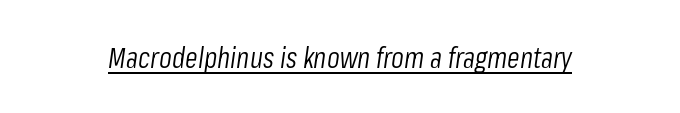
{"italic": "yes", "lean": "right", "slant_degrees": 8, "bold": "no", "weight": "light", "width": "condensed", "stroke_contrast": "low", "x_height": "medium", "monospaced": "no", "underline": "yes", "letter_spacing": "normal", "letter_spacing_em": 0.0, "glyph_px": 29}
